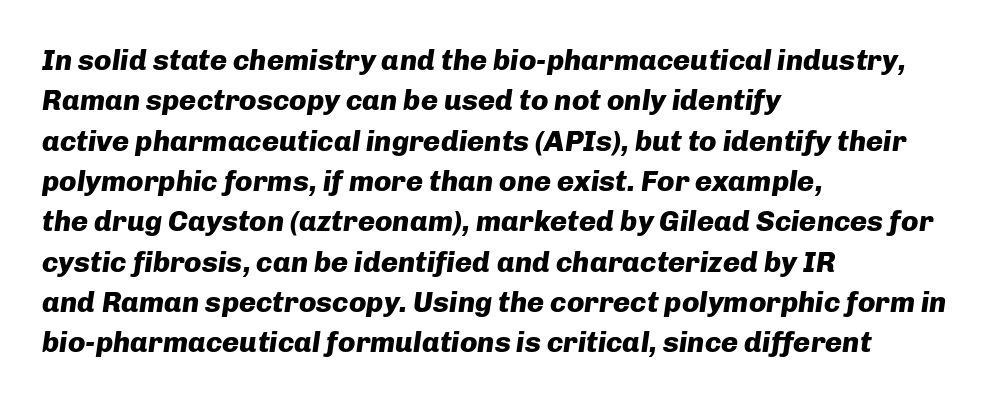
The image shows 29 px heavy type, italic (leaning right); set left-aligned, normal line spacing (1.39x), normal letter spacing, not underlined; low stroke contrast and a medium x-height.
